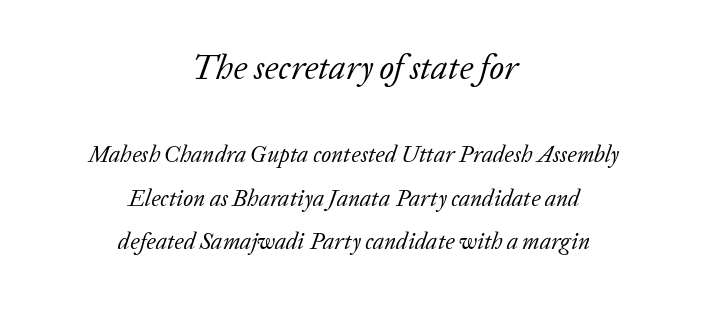
{"serif": "yes", "italic": "yes", "lean": "right", "slant_degrees": 20, "bold": "no", "weight": "regular", "width": "normal", "stroke_contrast": "low", "x_height": "medium", "monospaced": "no", "underline": "no", "align": "center", "line_spacing_ratio": 1.89, "letter_spacing": "normal", "letter_spacing_em": 0.0, "larger_block": "first", "size_ratio": 1.48, "glyph_px": 34}
